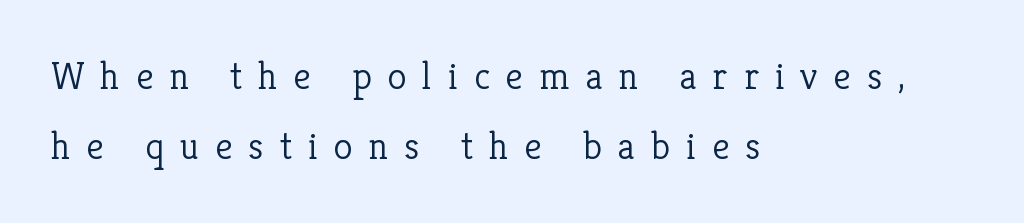
Q: Is the text bold? A: No.
Q: Is the text italic (slanted)? A: No, it is upright.
Q: Is the typeface a serif or a sans-serif typeface? A: Serif.
Q: Is the text underlined? A: No.
Q: How is the paragraph aligned? A: Left-aligned.
Q: Is the spacing between letters normal or unusually wide? A: Unusually wide.
Q: Width (condensed, normal, or wide)? A: Normal.
Q: Stroke contrast? A: Low.
Q: x-height? A: Medium.
Q: Monospaced? A: No.
